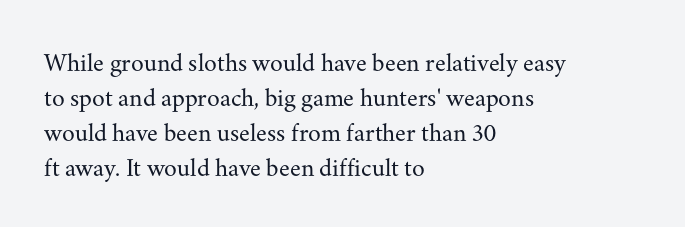
Q: Is the text bold? A: No.
Q: Is the text italic (slanted)? A: No, it is upright.
Q: Is the text underlined? A: No.
Q: How is the paragraph aligned? A: Left-aligned.
Q: Is the spacing between letters normal or unusually wide? A: Normal.
Q: Is the spacing between lines tight, normal or loose? A: Normal.
